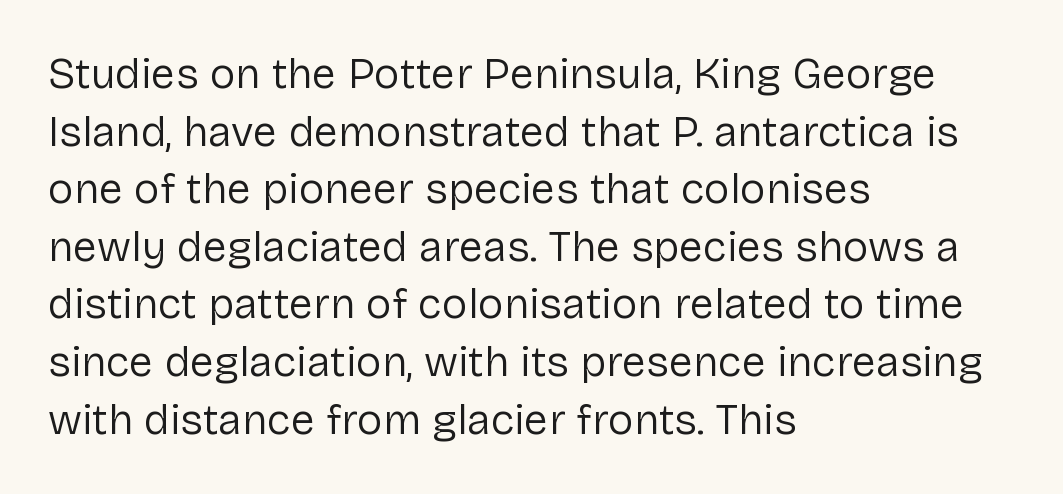
The image shows 43 px regular-weight sans-serif type, upright; set left-aligned, normal line spacing (1.34x), normal letter spacing, not underlined; low stroke contrast and a medium x-height.
